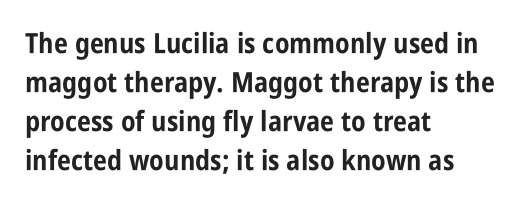
{"serif": "no", "italic": "no", "bold": "yes", "weight": "bold", "width": "condensed", "stroke_contrast": "low", "x_height": "large", "monospaced": "no", "underline": "no", "align": "left", "line_spacing": "normal", "line_spacing_ratio": 1.39, "letter_spacing": "normal", "letter_spacing_em": 0.0, "glyph_px": 28}
